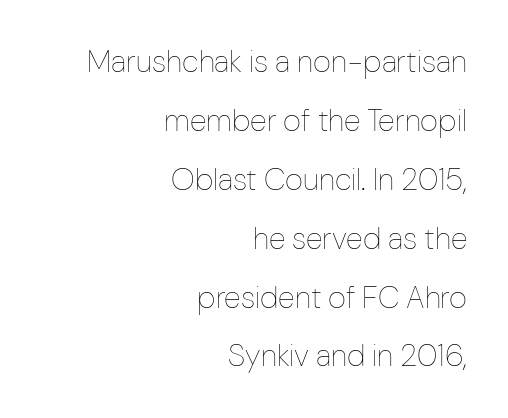
{"italic": "no", "bold": "no", "weight": "thin", "width": "condensed", "stroke_contrast": "low", "x_height": "medium", "monospaced": "no", "underline": "no", "align": "right", "line_spacing": "loose", "line_spacing_ratio": 1.9, "letter_spacing": "normal", "letter_spacing_em": 0.0, "glyph_px": 31}
